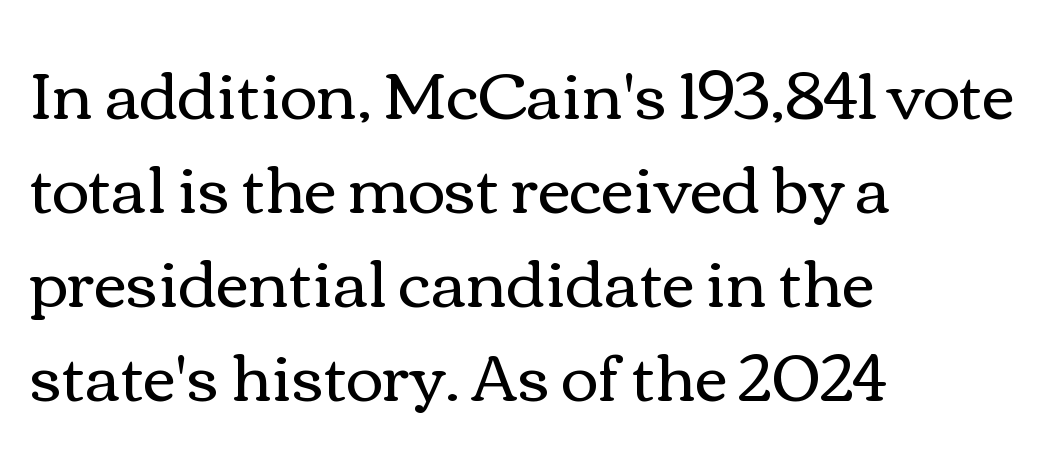
{"italic": "no", "bold": "no", "weight": "regular", "width": "wide", "stroke_contrast": "medium", "x_height": "medium", "monospaced": "no", "underline": "no", "align": "left", "line_spacing": "normal", "line_spacing_ratio": 1.47, "letter_spacing": "normal", "letter_spacing_em": 0.0, "glyph_px": 64}
